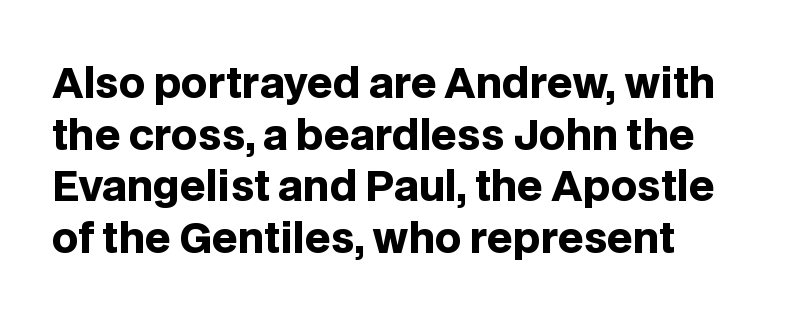
The image shows 41 px heavy sans-serif type, upright; set normal line spacing (1.26x), normal letter spacing, not underlined; low stroke contrast and a large x-height.
